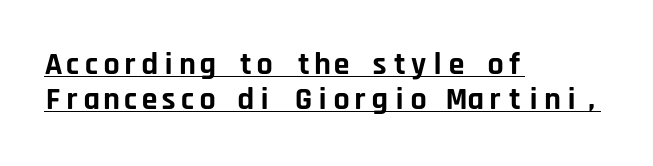
{"serif": "no", "italic": "no", "bold": "yes", "weight": "bold", "width": "normal", "stroke_contrast": "low", "x_height": "large", "monospaced": "yes", "underline": "yes", "align": "left", "line_spacing": "tight", "line_spacing_ratio": 1.1, "letter_spacing": "normal", "letter_spacing_em": 0.0, "glyph_px": 32}
